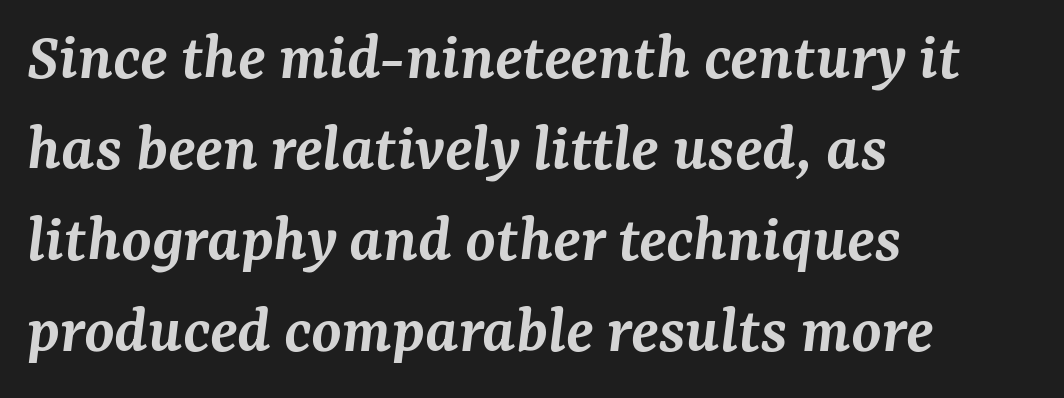
The image shows 69 px semibold serif type, italic (leaning right); set left-aligned, normal line spacing (1.32x), normal letter spacing, not underlined; medium stroke contrast and a medium x-height.
